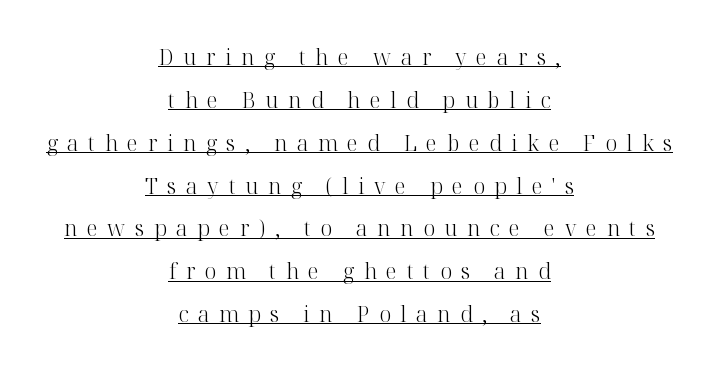
The image shows 21 px text type, upright; set centered, loose line spacing (2.04x), unusually wide letter spacing (+0.46 em), underlined.
